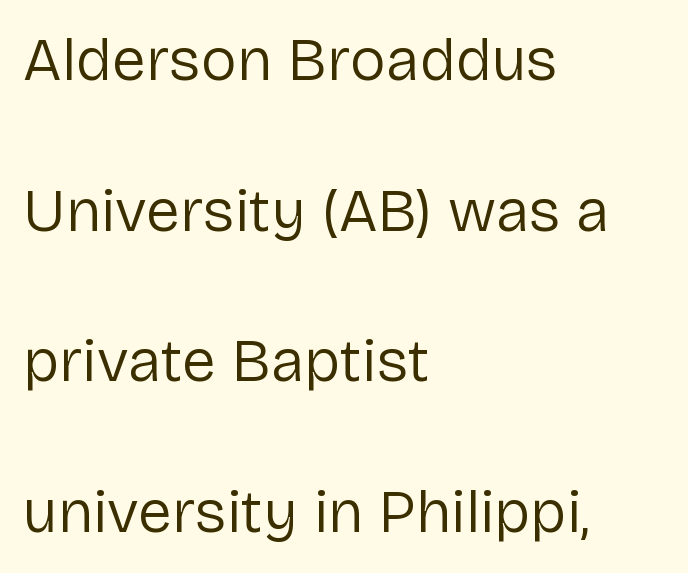
Q: Is the text bold? A: No.
Q: Is the text italic (slanted)? A: No, it is upright.
Q: Is the typeface a serif or a sans-serif typeface? A: Sans-serif.
Q: Is the text underlined? A: No.
Q: How is the paragraph aligned? A: Left-aligned.
Q: Is the spacing between letters normal or unusually wide? A: Normal.
Q: Is the spacing between lines tight, normal or loose? A: Loose.
Q: Width (condensed, normal, or wide)? A: Normal.
Q: Stroke contrast? A: Low.
Q: x-height? A: Medium.
Q: Monospaced? A: No.
